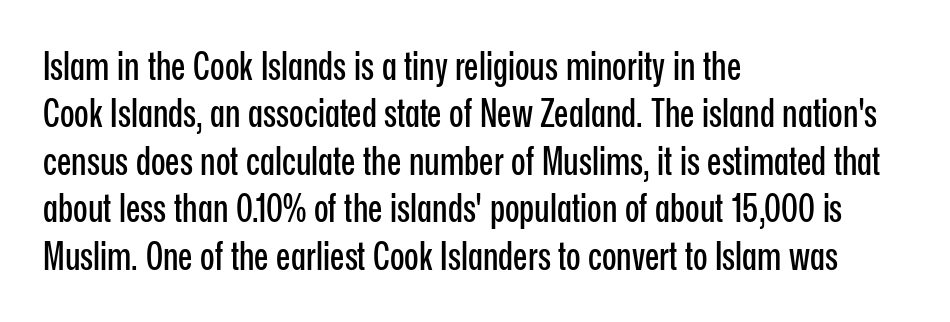
{"serif": "no", "italic": "no", "width": "condensed", "stroke_contrast": "low", "x_height": "medium", "monospaced": "no", "underline": "no", "align": "left", "line_spacing": "normal", "line_spacing_ratio": 1.25, "letter_spacing": "normal", "letter_spacing_em": 0.0, "glyph_px": 38}
